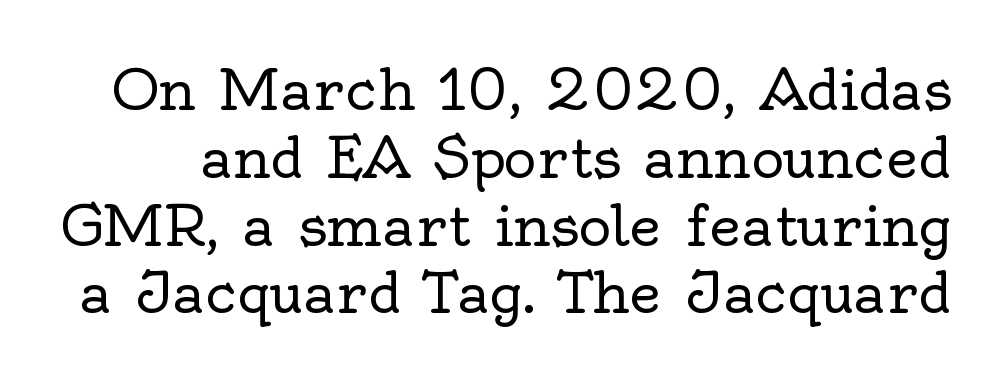
When letters stand straight like this, we call the style roman or upright. What stands out about the letter spacing? Nothing — it is the standard amount. Check the space under the baseline: it is left empty. The rendering uses natural spacing where letterforms have individual widths.
